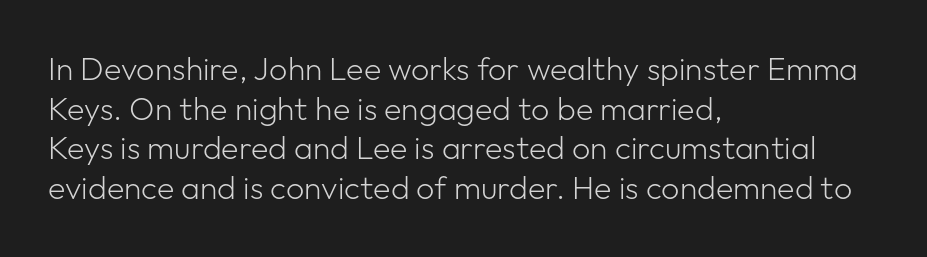
The image shows 32 px light sans-serif type, upright; set left-aligned, line spacing 1.24x, normal letter spacing, not underlined; low stroke contrast and a medium x-height.
